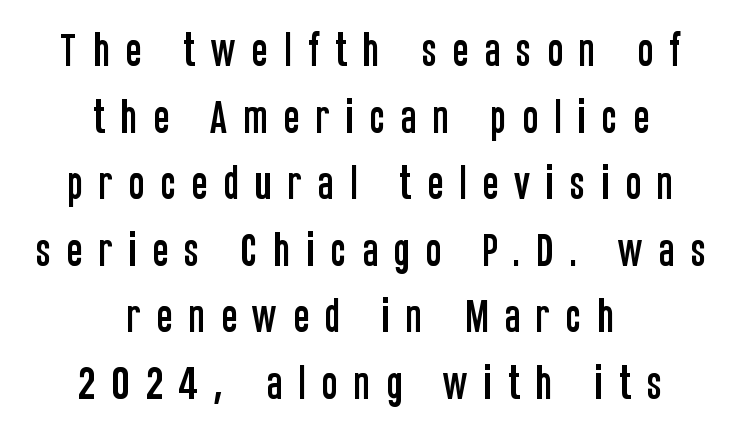
The image shows 37 px condensed sans-serif type, upright; set centered, line spacing 1.8x, unusually wide letter spacing (+0.41 em), not underlined; low stroke contrast and a large x-height.
